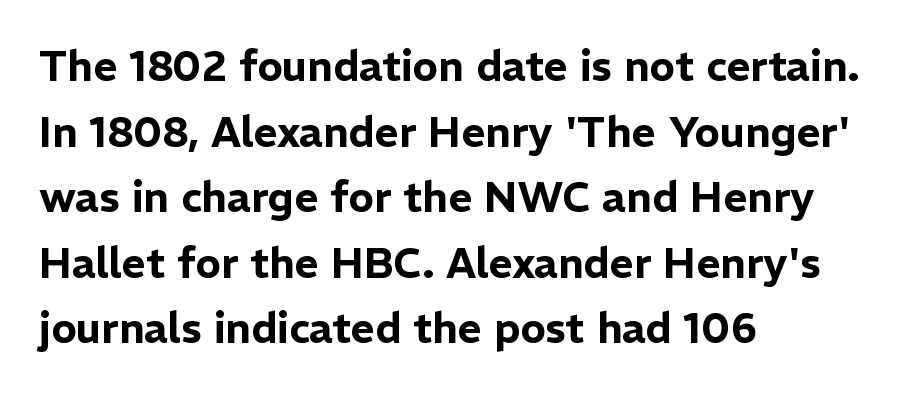
The image shows 42 px sans-serif type, upright; set left-aligned, normal line spacing (1.56x), normal letter spacing, not underlined; low stroke contrast and a medium x-height.
